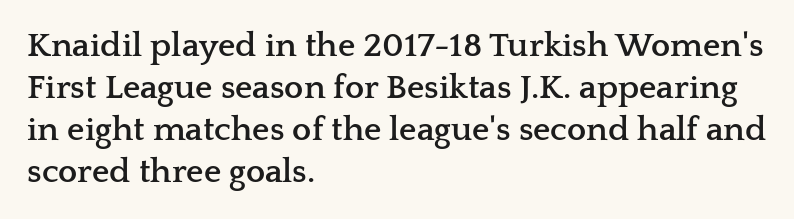
Short note: letters normally spaced. Rule under the text: the space is simply empty. Italic: no, the glyphs are upright roman. Summary of weight: heavy, a full bold. Proportional: the letters do not fall into vertical columns.
